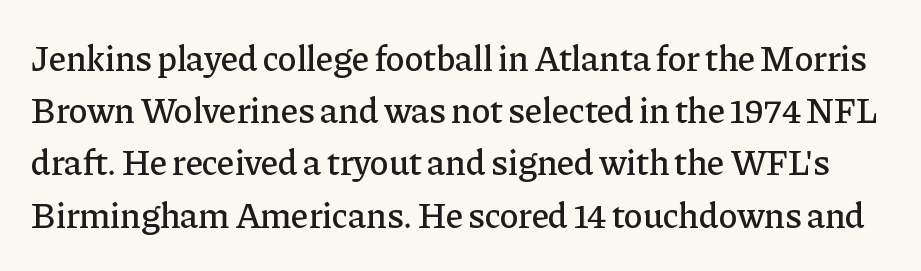
Do the characters align in a grid? No, the font is proportional. The characters display serif detailing at their extremities. Plain, unruled lines of type. In terms of letterspacing, this is plain default setting. How would I describe the line gaps? Plain and ordinary.
